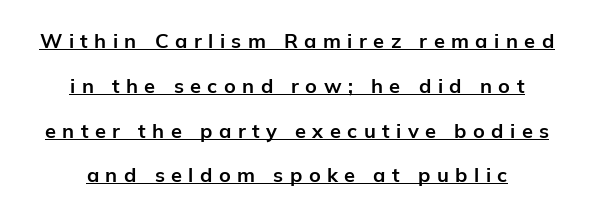
Airy leading. The face used here appears with an underline applied. Here the glyphs are tracked loosely, breaking word shapes into spaced letters. The letters stand straight up with perfectly vertical stems. Weight: bold.
